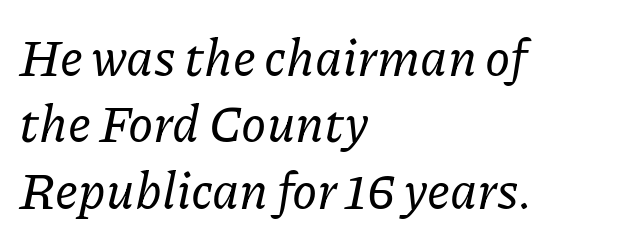
Q: Is the text italic (slanted)? A: Yes, it leans right by about 11 degrees.
Q: Is the typeface a serif or a sans-serif typeface? A: Serif.
Q: Is the text underlined? A: No.
Q: How is the paragraph aligned? A: Left-aligned.
Q: Is the spacing between letters normal or unusually wide? A: Normal.
Q: Is the spacing between lines tight, normal or loose? A: Normal.
Q: Width (condensed, normal, or wide)? A: Normal.
Q: Stroke contrast? A: Low.
Q: x-height? A: Medium.
Q: Monospaced? A: No.
